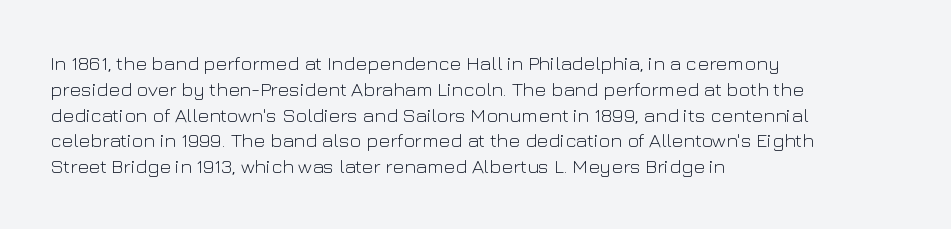
{"italic": "no", "bold": "no", "underline": "no", "align": "left", "line_spacing": "normal", "line_spacing_ratio": 1.29, "letter_spacing": "normal", "letter_spacing_em": 0.0, "glyph_px": 20}
